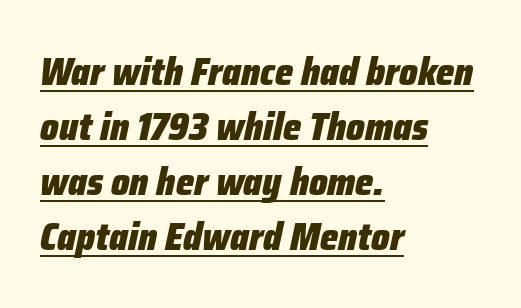
Decoration check: the copy is underlined. Italic: yes, the glyphs are oblique. Tracking value appears to be zero — textbook default spacing. Do the characters align in a grid? No, the font is proportional. These lines carry a lot of weight — the face is fully bold.
